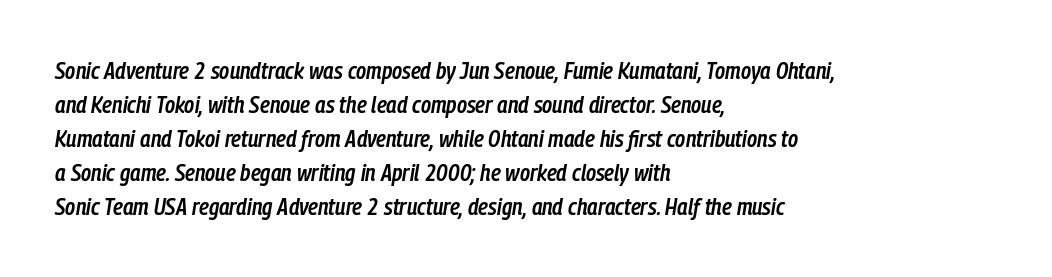
Q: Is the text bold? A: Semi-bold.
Q: Is the text italic (slanted)? A: Yes, it leans right by about 9 degrees.
Q: Is the text underlined? A: No.
Q: How is the paragraph aligned? A: Left-aligned.
Q: Is the spacing between letters normal or unusually wide? A: Normal.
Q: Is the spacing between lines tight, normal or loose? A: Normal.
